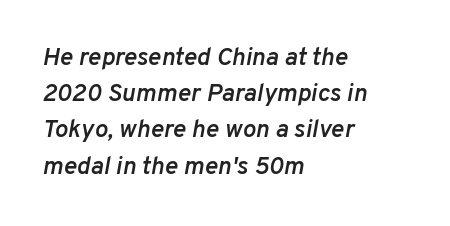
The image shows 25 px text type, italic (leaning right); set left-aligned, normal line spacing (1.45x), normal letter spacing, not underlined.
